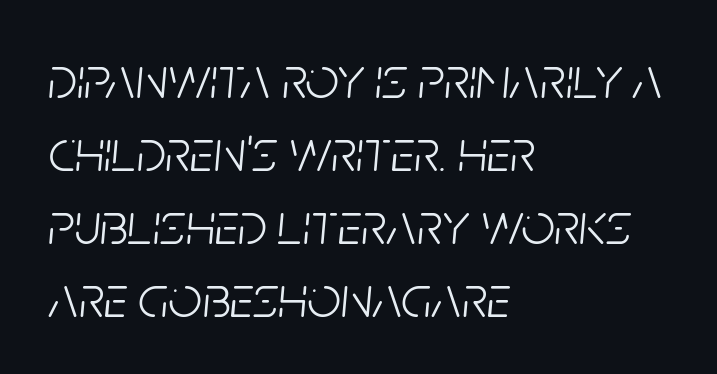
Varying glyph widths throughout — classic text-font behaviour. Layout note: lines flush left. Honestly, the letter spacing is just normal — you wouldn't notice it. Descenders hang freely into open space. Characters are canted at an angle relative to the baseline's perpendicular. The face looks like a standard text weight, possibly lighter.
